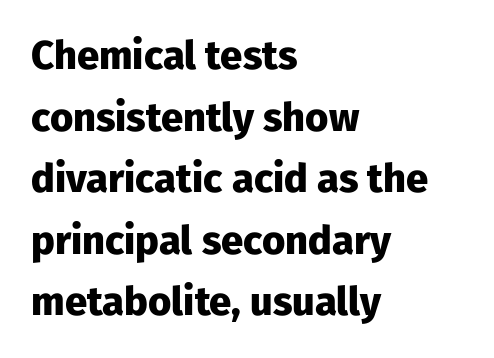
The image shows 40 px heavy sans-serif type, upright; set left-aligned, normal line spacing (1.54x), normal letter spacing, not underlined; low stroke contrast and a medium x-height.
